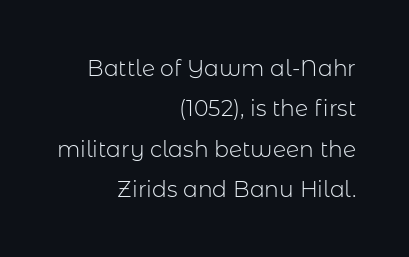
Q: Is the text bold? A: No.
Q: Is the text italic (slanted)? A: No, it is upright.
Q: Is the text underlined? A: No.
Q: How is the paragraph aligned? A: Right-aligned.
Q: Is the spacing between letters normal or unusually wide? A: Normal.
